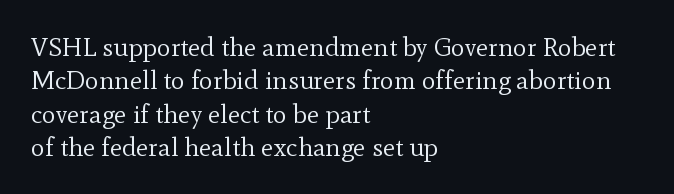
Compared with typical paragraphs, the rows here are spaced about the same. The letters stand straight up with perfectly vertical stems. Short and long lines alike share a common starting point at left. Is the stroke heavy? The answer is a plain regular-or-lighter. In terms of letterspacing, this is plain default setting. Just letters on the line, the space beneath them empty.
